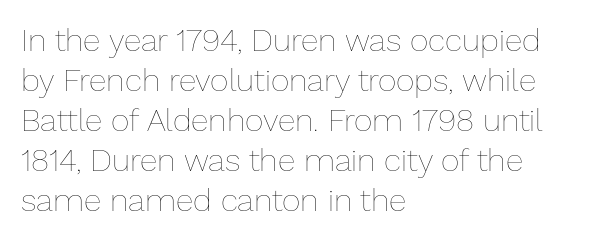
{"italic": "no", "bold": "no", "weight": "thin", "width": "normal", "stroke_contrast": "low", "x_height": "medium", "monospaced": "no", "underline": "no", "align": "left", "line_spacing": "normal", "line_spacing_ratio": 1.25, "letter_spacing": "normal", "letter_spacing_em": 0.0, "glyph_px": 32}
